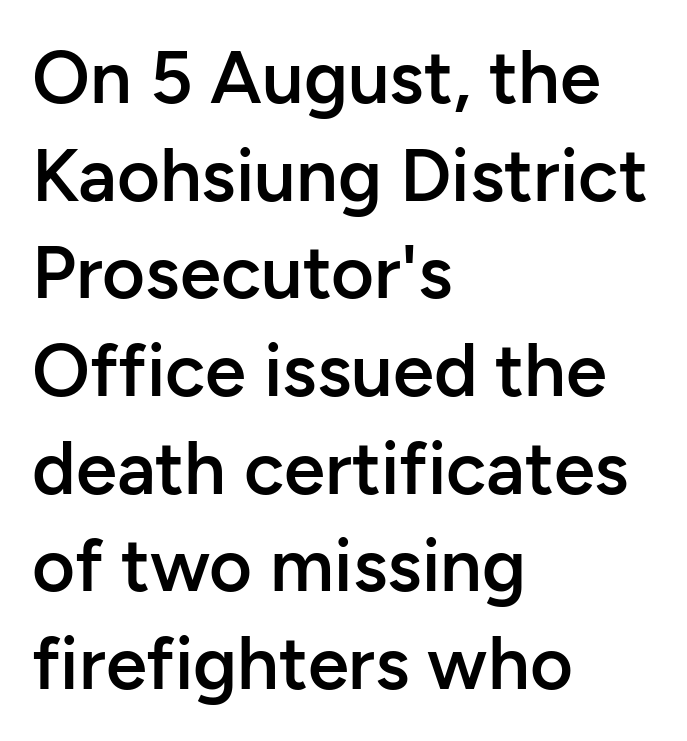
Tracking value appears to be zero — textbook default spacing. This rendering uses left alignment, leaving the right contour irregular. Check under the words: just untouched page. These lines sit exactly where default settings would place them.
